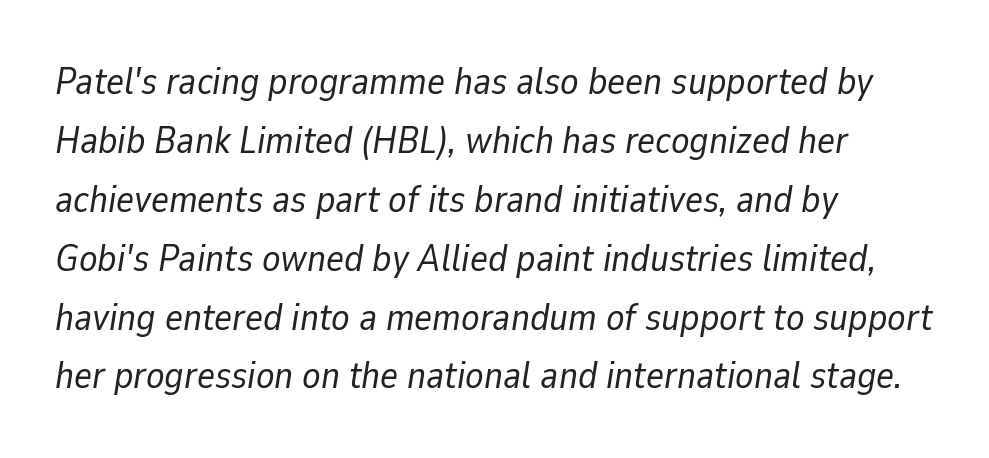
Line beginnings align vertically; line endings do not. It's the slanting kind of type. A bare baseline throughout the passage. Weight: regular or lighter. No extra tracking has been applied to these lines.
